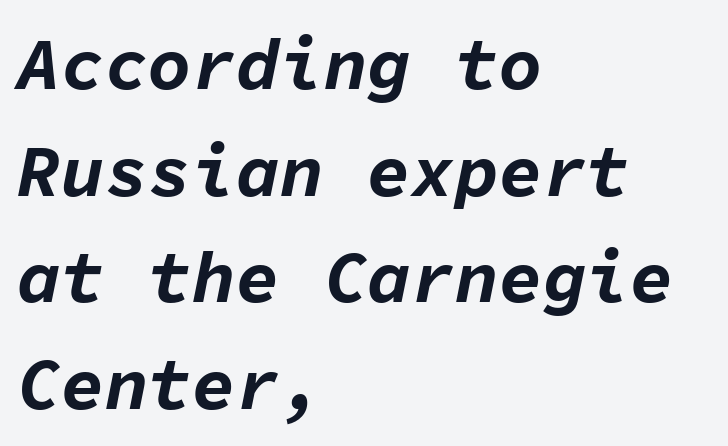
{"italic": "yes", "lean": "right", "slant_degrees": 11, "bold": "yes", "weight": "bold", "width": "normal", "stroke_contrast": "low", "x_height": "medium", "monospaced": "yes", "underline": "no", "align": "left", "line_spacing": "normal", "line_spacing_ratio": 1.46, "letter_spacing": "normal", "letter_spacing_em": 0.0, "glyph_px": 73}
